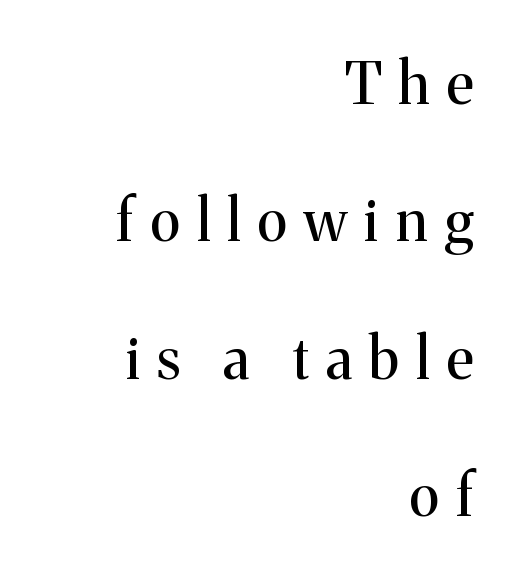
The image shows 57 px regular-weight serif type, upright; set right-aligned, loose line spacing (2.41x), unusually wide letter spacing (+0.3 em), not underlined; medium stroke contrast and a medium x-height.
